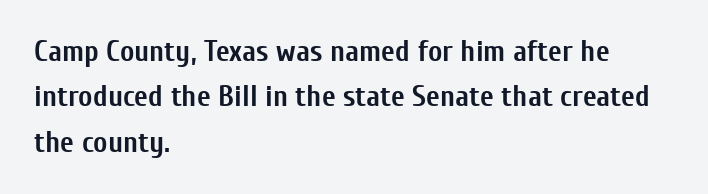
Q: Is the text bold? A: Yes.
Q: Is the text italic (slanted)? A: No, it is upright.
Q: Is the typeface a serif or a sans-serif typeface? A: Sans-serif.
Q: Is the text underlined? A: No.
Q: How is the paragraph aligned? A: Left-aligned.
Q: Is the spacing between letters normal or unusually wide? A: Normal.
Q: Is the spacing between lines tight, normal or loose? A: Normal.
Q: Width (condensed, normal, or wide)? A: Condensed.
Q: Stroke contrast? A: Low.
Q: x-height? A: Medium.
Q: Monospaced? A: No.
